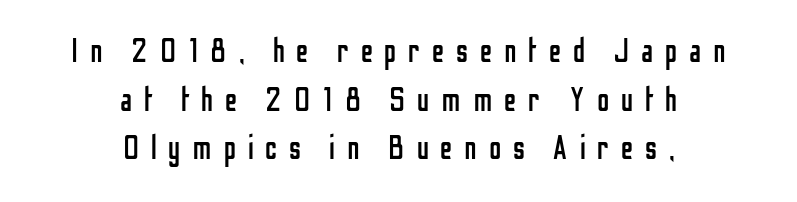
{"serif": "no", "italic": "no", "bold": "no", "weight": "regular", "width": "condensed", "stroke_contrast": "low", "x_height": "medium", "monospaced": "no", "underline": "no", "align": "center", "line_spacing": "normal", "line_spacing_ratio": 1.47, "letter_spacing": "wide", "letter_spacing_em": 0.36, "glyph_px": 33}
